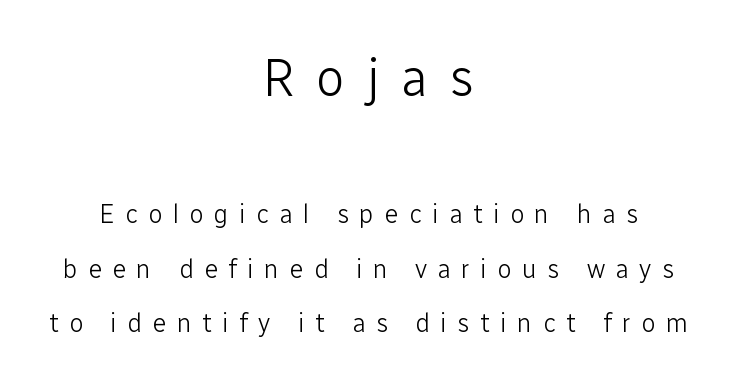
Q: Is the text bold? A: No.
Q: Is the text italic (slanted)? A: No, it is upright.
Q: Is the typeface a serif or a sans-serif typeface? A: Sans-serif.
Q: Is the text underlined? A: No.
Q: How is the paragraph aligned? A: Centered.
Q: Is the spacing between letters normal or unusually wide? A: Unusually wide.
Q: Is the spacing between lines tight, normal or loose? A: Loose.
Q: Which block of text is set in a larger size, the first (top) or the second (bottom)? A: The first (top) one.
Q: Width (condensed, normal, or wide)? A: Normal.
Q: Stroke contrast? A: Low.
Q: x-height? A: Medium.
Q: Monospaced? A: No.
